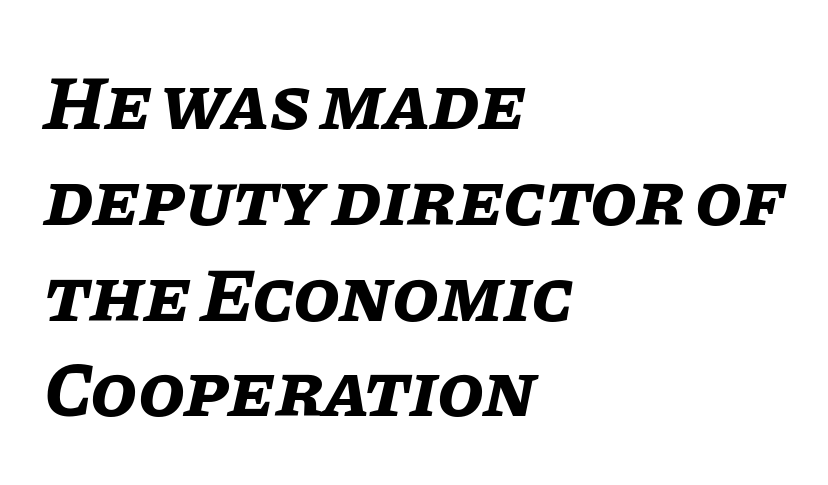
Q: Is the text bold? A: Yes.
Q: Is the text italic (slanted)? A: Yes, it leans right by about 11 degrees.
Q: Is the text underlined? A: No.
Q: How is the paragraph aligned? A: Left-aligned.
Q: Is the spacing between letters normal or unusually wide? A: Normal.
Q: Is the spacing between lines tight, normal or loose? A: Normal.
Q: Width (condensed, normal, or wide)? A: Normal.
Q: Stroke contrast? A: Low.
Q: x-height? A: Large.
Q: Monospaced? A: No.
